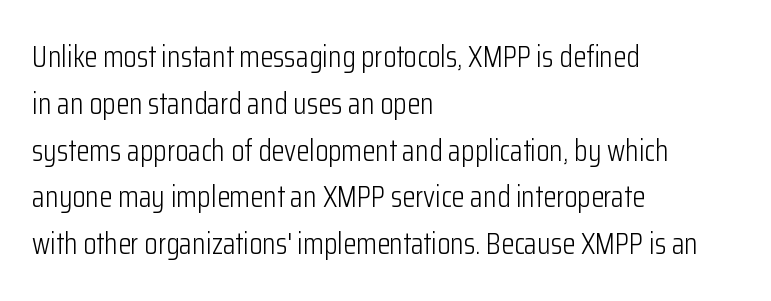
Q: Is the text bold? A: No.
Q: Is the text italic (slanted)? A: No, it is upright.
Q: Is the typeface a serif or a sans-serif typeface? A: Sans-serif.
Q: Is the text underlined? A: No.
Q: How is the paragraph aligned? A: Left-aligned.
Q: Is the spacing between letters normal or unusually wide? A: Normal.
Q: Is the spacing between lines tight, normal or loose? A: Normal.
Q: Width (condensed, normal, or wide)? A: Condensed.
Q: Stroke contrast? A: Low.
Q: x-height? A: Medium.
Q: Monospaced? A: No.
